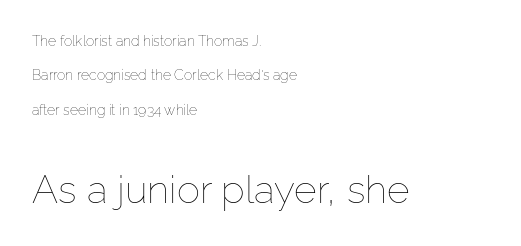
{"italic": "no", "bold": "no", "weight": "thin", "width": "normal", "stroke_contrast": "low", "x_height": "medium", "monospaced": "no", "underline": "no", "align": "left", "line_spacing": "loose", "line_spacing_ratio": 2.45, "letter_spacing": "normal", "letter_spacing_em": 0.0, "larger_block": "second", "size_ratio": 2.79, "glyph_px": 39}
